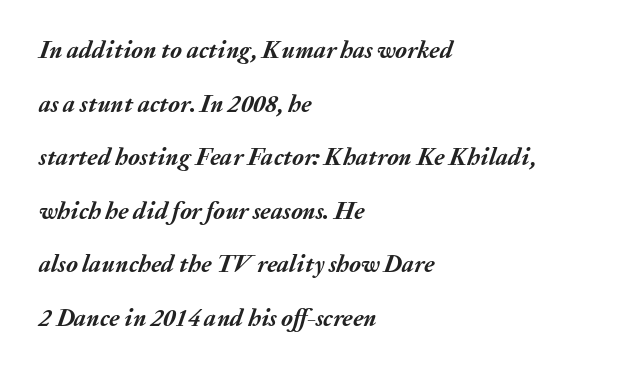
The image shows 24 px bold type, italic (leaning right); set left-aligned, loose line spacing (2.23x), normal letter spacing, not underlined.
